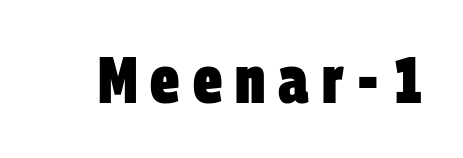
{"serif": "no", "bold": "yes", "weight": "heavy", "width": "condensed", "stroke_contrast": "low", "x_height": "large", "monospaced": "no", "underline": "no", "letter_spacing": "wide", "letter_spacing_em": 0.2, "glyph_px": 65}
